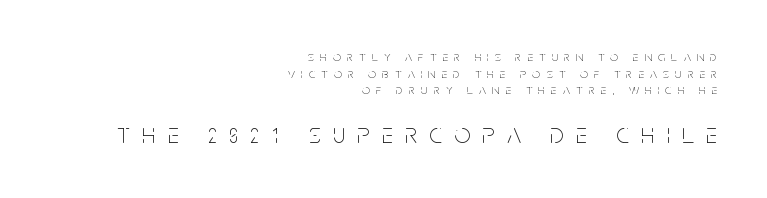
{"serif": "no", "italic": "no", "bold": "no", "weight": "thin", "width": "condensed", "stroke_contrast": "low", "x_height": "large", "monospaced": "no", "underline": "no", "align": "right", "line_spacing_ratio": 1.18, "letter_spacing": "wide", "letter_spacing_em": 0.44, "larger_block": "second", "size_ratio": 2.0, "glyph_px": 28}
